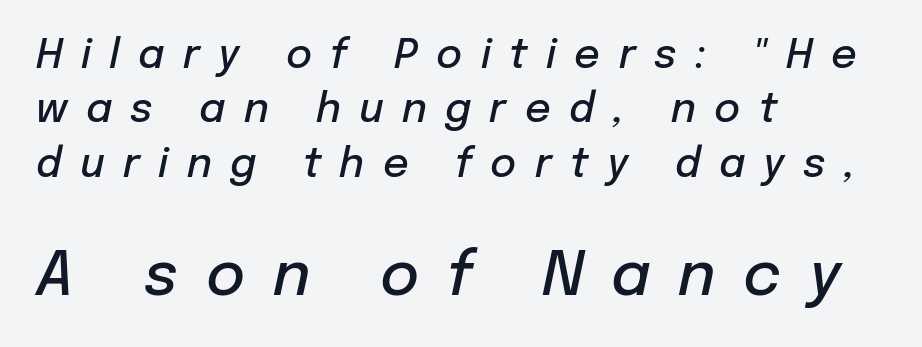
The ragged edge is on the right, which tells us the setting is flush left. Varying glyph widths throughout — classic text-font behaviour. Two sizes are in play, and the larger belongs to the second block. Vertical spacing — default.
